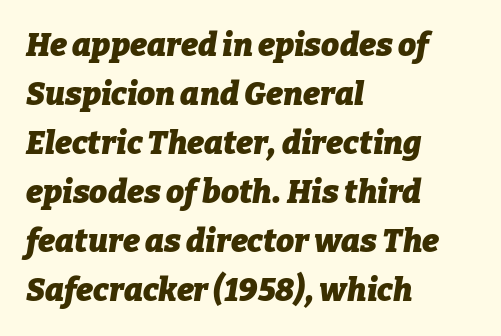
Q: Is the text bold? A: Yes.
Q: Is the text italic (slanted)? A: Yes, it leans right by about 9 degrees.
Q: Is the text underlined? A: No.
Q: How is the paragraph aligned? A: Left-aligned.
Q: Is the spacing between letters normal or unusually wide? A: Normal.
Q: Is the spacing between lines tight, normal or loose? A: Normal.
Q: Width (condensed, normal, or wide)? A: Normal.
Q: Stroke contrast? A: Low.
Q: x-height? A: Medium.
Q: Monospaced? A: No.
